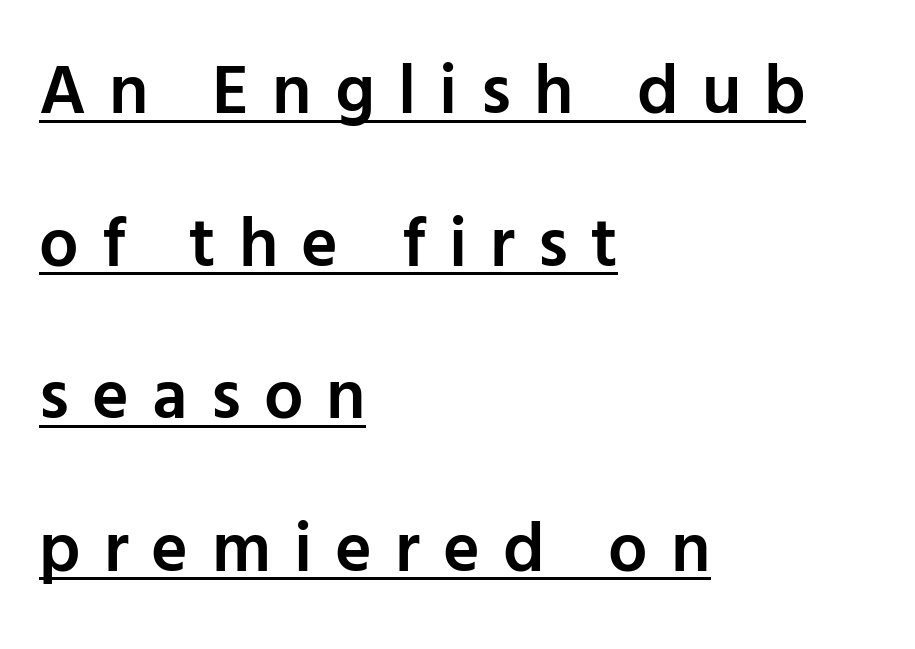
Every letter is mildly thick-stroked: semibold rather than bold. This rendering employs a face without finishing strokes, i.e., a sans-serif. Layout note: lines flush left. In terms of leading, this rendering errs on the spacious side.
